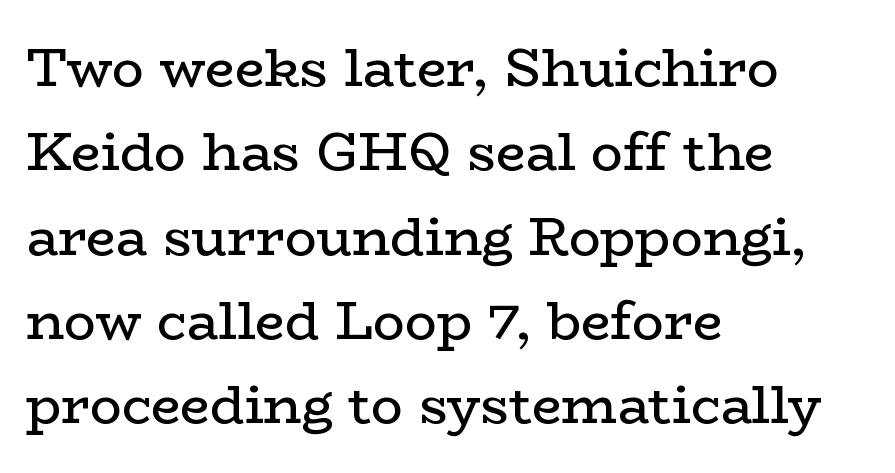
{"serif": "yes", "italic": "no", "bold": "no", "weight": "regular", "width": "wide", "stroke_contrast": "low", "x_height": "medium", "monospaced": "no", "underline": "no", "align": "left", "line_spacing": "normal", "line_spacing_ratio": 1.59, "letter_spacing": "normal", "letter_spacing_em": 0.0, "glyph_px": 53}
